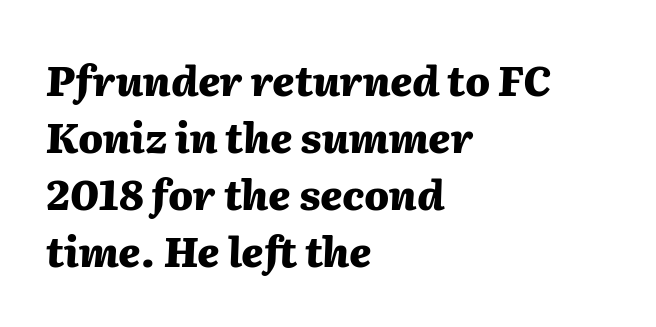
{"italic": "yes", "lean": "right", "slant_degrees": 2, "bold": "yes", "weight": "heavy", "width": "normal", "stroke_contrast": "medium", "x_height": "medium", "monospaced": "no", "underline": "no", "align": "left", "line_spacing": "normal", "line_spacing_ratio": 1.39, "letter_spacing": "normal", "letter_spacing_em": 0.0, "glyph_px": 41}
